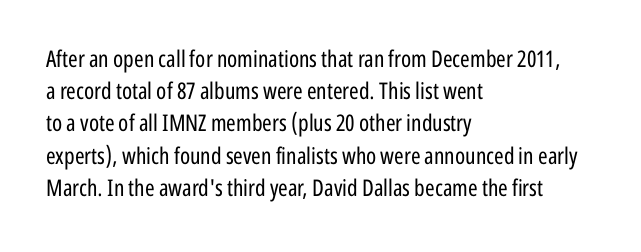
Q: Is the text bold? A: No.
Q: Is the text italic (slanted)? A: No, it is upright.
Q: Is the text underlined? A: No.
Q: How is the paragraph aligned? A: Left-aligned.
Q: Is the spacing between letters normal or unusually wide? A: Normal.
Q: Is the spacing between lines tight, normal or loose? A: Normal.
